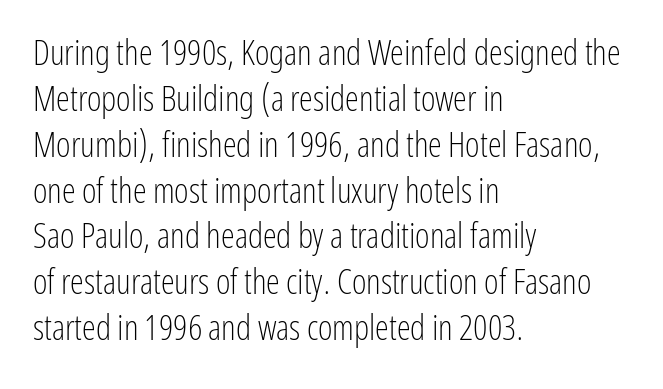
Q: Is the text bold? A: No.
Q: Is the text italic (slanted)? A: No, it is upright.
Q: Is the typeface a serif or a sans-serif typeface? A: Sans-serif.
Q: Is the text underlined? A: No.
Q: How is the paragraph aligned? A: Left-aligned.
Q: Is the spacing between letters normal or unusually wide? A: Normal.
Q: Is the spacing between lines tight, normal or loose? A: Normal.
Q: Width (condensed, normal, or wide)? A: Condensed.
Q: Stroke contrast? A: Low.
Q: x-height? A: Medium.
Q: Monospaced? A: No.
